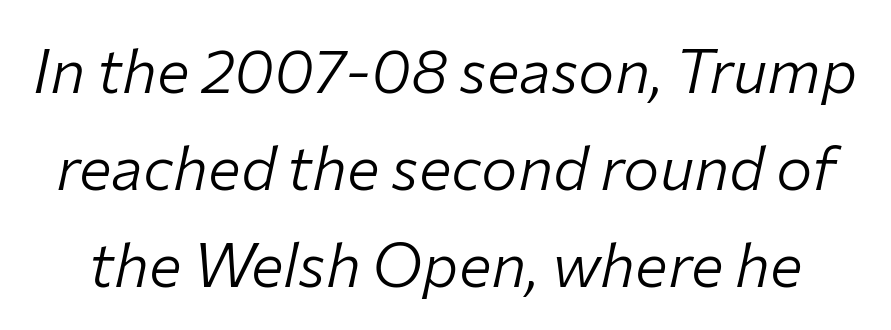
Q: Is the text bold? A: No.
Q: Is the text italic (slanted)? A: Yes, it leans right by about 12 degrees.
Q: Is the text underlined? A: No.
Q: Is the spacing between letters normal or unusually wide? A: Normal.
Q: Is the spacing between lines tight, normal or loose? A: Normal.
Q: Width (condensed, normal, or wide)? A: Normal.
Q: Stroke contrast? A: Low.
Q: x-height? A: Medium.
Q: Monospaced? A: No.
